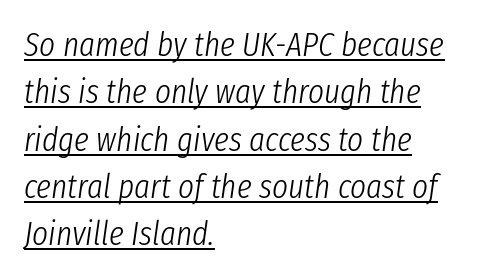
Q: Is the text bold? A: No.
Q: Is the text italic (slanted)? A: Yes, it leans right by about 8 degrees.
Q: Is the text underlined? A: Yes.
Q: How is the paragraph aligned? A: Left-aligned.
Q: Is the spacing between letters normal or unusually wide? A: Normal.
Q: Is the spacing between lines tight, normal or loose? A: Normal.
Q: Width (condensed, normal, or wide)? A: Condensed.
Q: Stroke contrast? A: Low.
Q: x-height? A: Medium.
Q: Monospaced? A: No.
